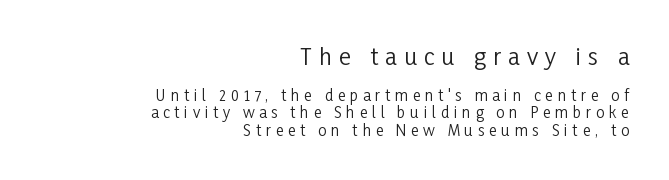
{"italic": "no", "bold": "no", "underline": "no", "align": "right", "line_spacing_ratio": 1.16, "letter_spacing": "wide", "letter_spacing_em": 0.31, "larger_block": "first", "size_ratio": 1.53, "glyph_px": 23}
